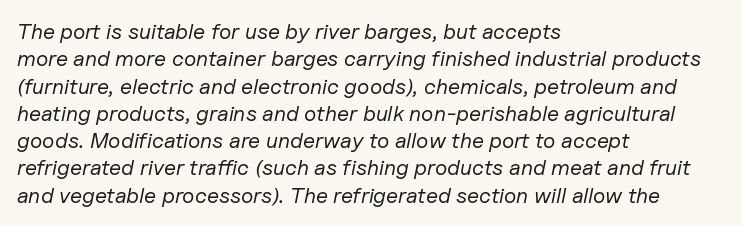
Q: Is the text bold? A: No.
Q: Is the text italic (slanted)? A: Yes, it leans right by about 11 degrees.
Q: Is the text underlined? A: No.
Q: How is the paragraph aligned? A: Left-aligned.
Q: Is the spacing between letters normal or unusually wide? A: Normal.
